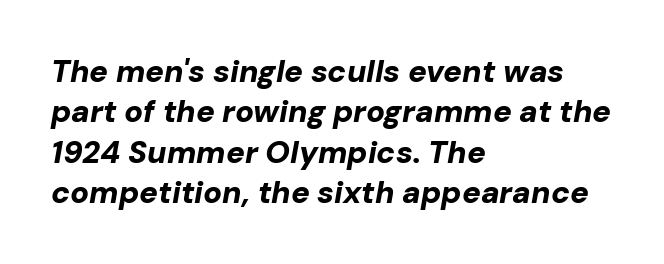
Vertical spacing — default. This sample uses plain, unmodified letter spacing. Emphasis by weight is at full strength: bold. Spacing verdict: proportional, widths tailored to each character. These lines were composed using italics. The ragged edge is on the right, which tells us the setting is flush left.
